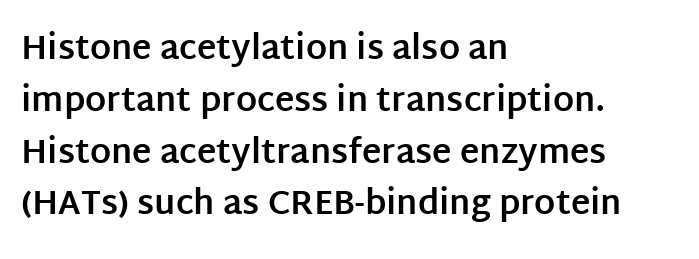
The image shows 33 px bold sans-serif type, upright; set left-aligned, normal line spacing (1.57x), normal letter spacing, not underlined; low stroke contrast and a large x-height.
